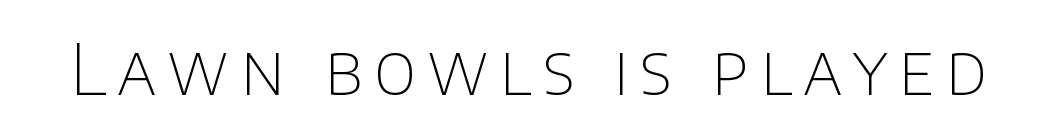
Q: Is the text bold? A: No.
Q: Is the text italic (slanted)? A: No, it is upright.
Q: Is the typeface a serif or a sans-serif typeface? A: Sans-serif.
Q: Is the text underlined? A: No.
Q: Width (condensed, normal, or wide)? A: Normal.
Q: Stroke contrast? A: Low.
Q: x-height? A: Large.
Q: Monospaced? A: No.
